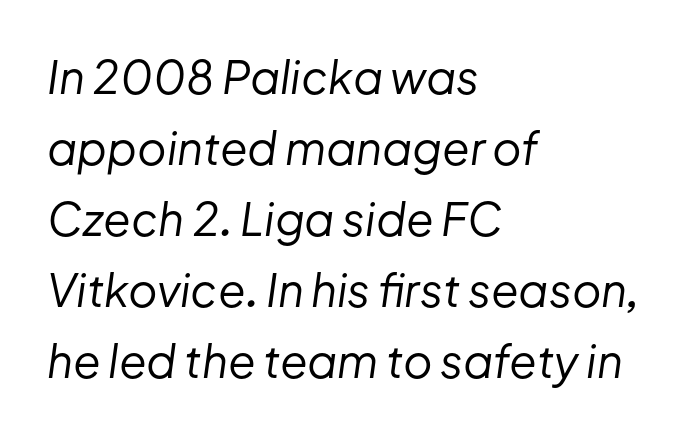
The image shows 45 px regular-weight type, italic (leaning right); set left-aligned, normal line spacing (1.58x), normal letter spacing, not underlined; low stroke contrast and a medium x-height.
